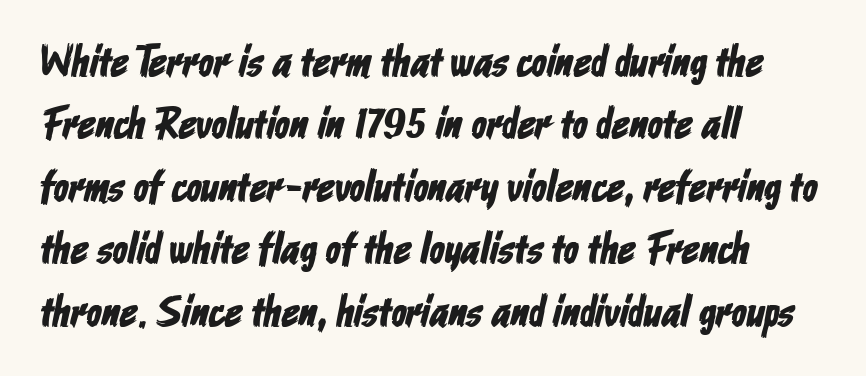
Q: Is the typeface a serif or a sans-serif typeface? A: Sans-serif.
Q: Is the text underlined? A: No.
Q: How is the paragraph aligned? A: Left-aligned.
Q: Is the spacing between letters normal or unusually wide? A: Normal.
Q: Is the spacing between lines tight, normal or loose? A: Normal.
Q: Width (condensed, normal, or wide)? A: Condensed.
Q: Stroke contrast? A: Low.
Q: x-height? A: Medium.
Q: Monospaced? A: No.
